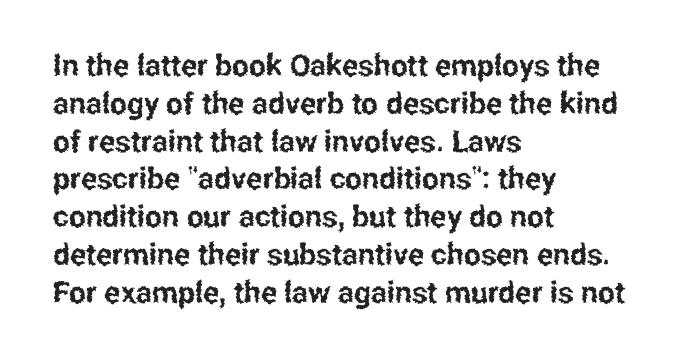
Q: Is the text italic (slanted)? A: No, it is upright.
Q: Is the typeface a serif or a sans-serif typeface? A: Sans-serif.
Q: Is the text underlined? A: No.
Q: How is the paragraph aligned? A: Left-aligned.
Q: Is the spacing between letters normal or unusually wide? A: Normal.
Q: Is the spacing between lines tight, normal or loose? A: Normal.
Q: Width (condensed, normal, or wide)? A: Condensed.
Q: Stroke contrast? A: Low.
Q: x-height? A: Medium.
Q: Monospaced? A: No.
